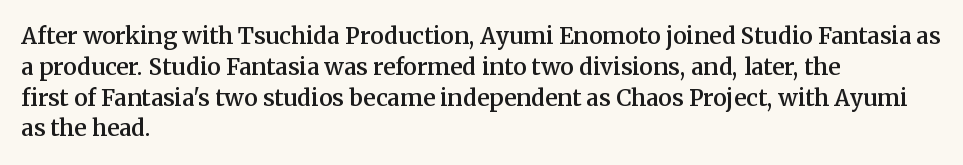
{"italic": "no", "bold": "semi", "underline": "no", "align": "left", "line_spacing": "normal", "line_spacing_ratio": 1.34, "letter_spacing": "normal", "letter_spacing_em": 0.0, "glyph_px": 23}
